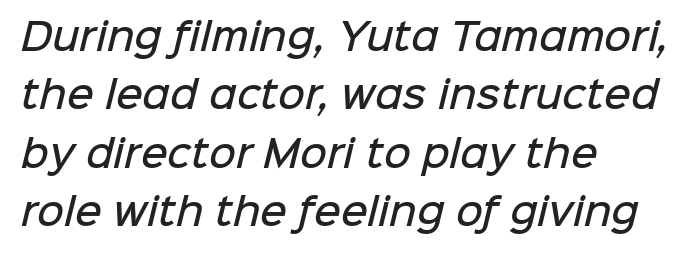
A clean baseline with only descenders dipping below it. Whoever set this chose a conventional vertical rhythm. You can tell from the bare stems that sans-serif type was used. Left-aligned paragraph, ragged on the right. The passage shown is typed in a proportional face where columns would drift. The characters look somewhat weighty, a semibold short of true bold.
